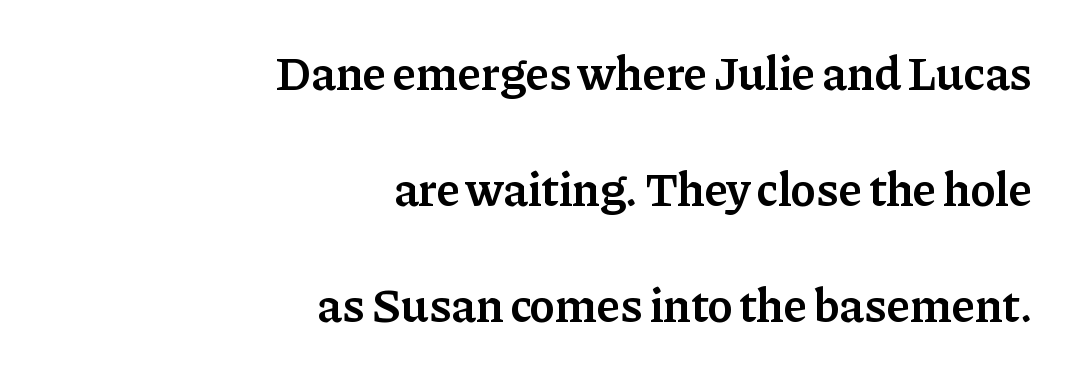
The type family on display is of the serif kind. Every stem runs plumb, perpendicular to the baseline. The baseline area is clear. Teacher's note: observe the even right margin — that is flush-right alignment. What's the leading like? Stretched, with rows far apart.
